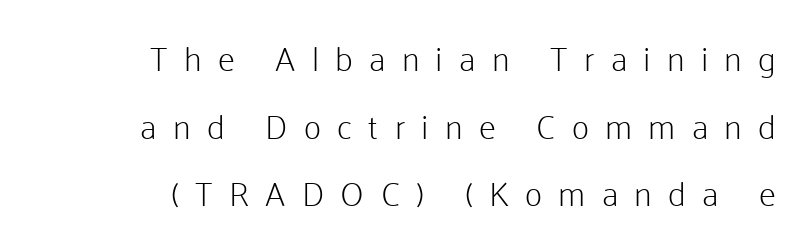
The image shows 34 px light sans-serif type, upright; set right-aligned, loose line spacing (1.99x), unusually wide letter spacing (+0.48 em), not underlined; low stroke contrast and a medium x-height.
